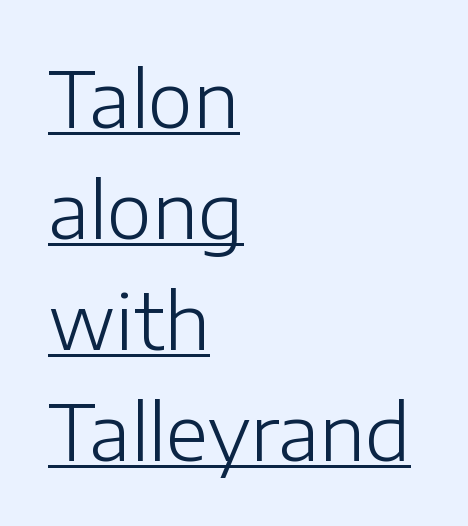
These characters rest on top of a visible drawn line. Alignment: flush left. Serifs: no, the terminals of the letterforms are clean. Character widths vary here, with narrow letters taking less room than wide ones. The type is set solid horizontally, with unmodified tracking. Is there any slant? The stems are plumb.
